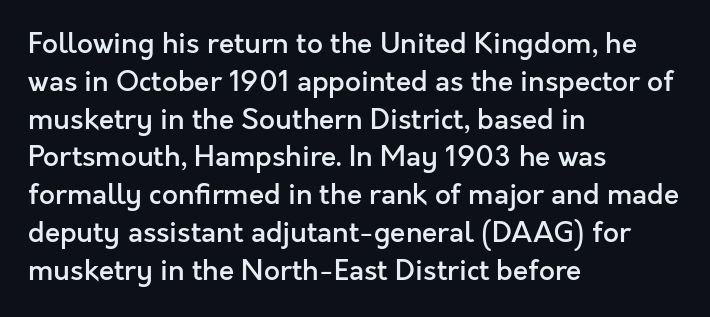
Q: Is the text bold? A: Semi-bold.
Q: Is the text italic (slanted)? A: No, it is upright.
Q: Is the typeface a serif or a sans-serif typeface? A: Sans-serif.
Q: Is the text underlined? A: No.
Q: How is the paragraph aligned? A: Left-aligned.
Q: Is the spacing between letters normal or unusually wide? A: Normal.
Q: Is the spacing between lines tight, normal or loose? A: Normal.
Q: Width (condensed, normal, or wide)? A: Normal.
Q: x-height? A: Medium.
Q: Monospaced? A: No.
